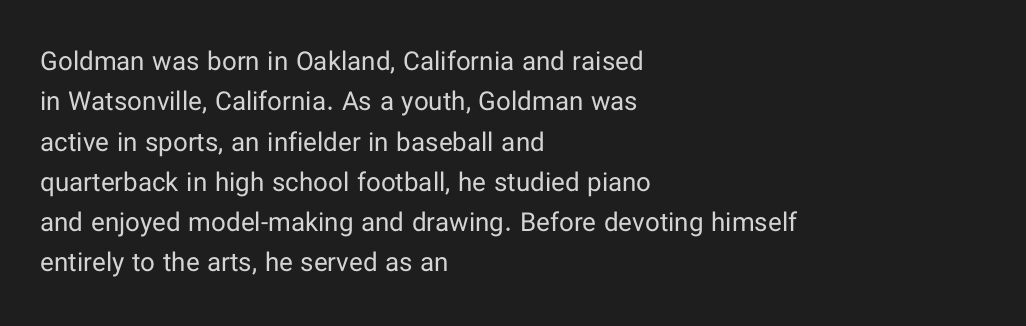
The image shows 26 px text type, upright; set left-aligned, normal line spacing (1.55x), normal letter spacing, not underlined.
